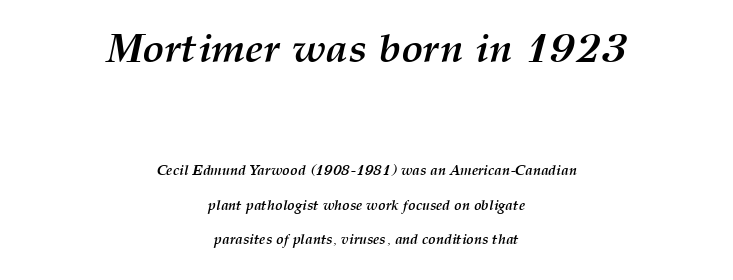
Q: Is the text bold? A: Yes.
Q: Is the text italic (slanted)? A: Yes, it leans right by about 12 degrees.
Q: Is the text underlined? A: No.
Q: How is the paragraph aligned? A: Centered.
Q: Is the spacing between letters normal or unusually wide? A: Normal.
Q: Is the spacing between lines tight, normal or loose? A: Loose.
Q: Which block of text is set in a larger size, the first (top) or the second (bottom)? A: The first (top) one.
Q: Width (condensed, normal, or wide)? A: Normal.
Q: Stroke contrast? A: Medium.
Q: x-height? A: Medium.
Q: Monospaced? A: No.
